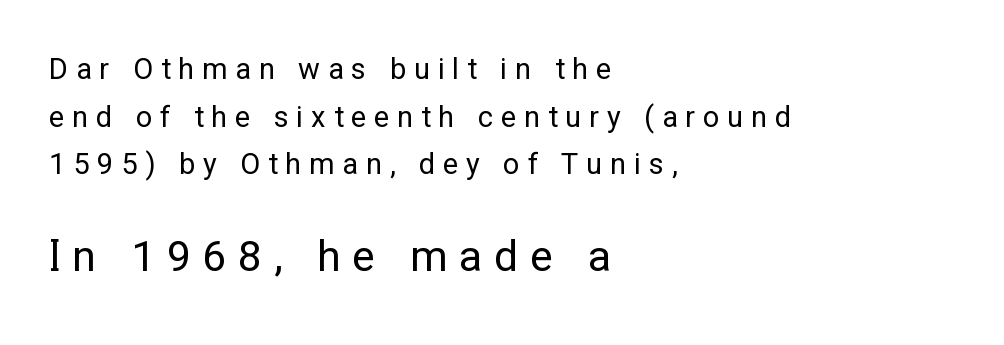
{"serif": "no", "italic": "no", "bold": "no", "weight": "regular", "width": "normal", "stroke_contrast": "low", "x_height": "medium", "monospaced": "no", "underline": "no", "align": "left", "line_spacing": "normal", "line_spacing_ratio": 1.64, "letter_spacing": "wide", "letter_spacing_em": 0.27, "larger_block": "second", "size_ratio": 1.48, "glyph_px": 43}
